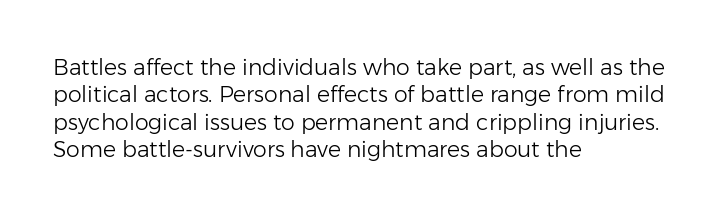
{"italic": "no", "bold": "no", "underline": "no", "align": "left", "line_spacing_ratio": 1.24, "letter_spacing": "normal", "letter_spacing_em": 0.0, "glyph_px": 22}
